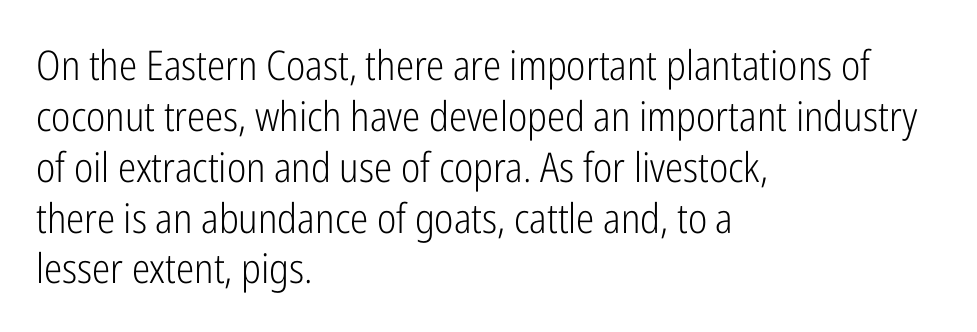
Q: Is the text bold? A: No.
Q: Is the text italic (slanted)? A: No, it is upright.
Q: Is the typeface a serif or a sans-serif typeface? A: Sans-serif.
Q: Is the text underlined? A: No.
Q: How is the paragraph aligned? A: Left-aligned.
Q: Is the spacing between letters normal or unusually wide? A: Normal.
Q: Width (condensed, normal, or wide)? A: Condensed.
Q: Stroke contrast? A: Low.
Q: x-height? A: Medium.
Q: Monospaced? A: No.
